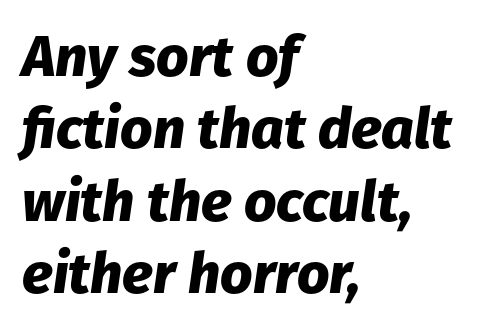
Does the lettering tilt? It does — this is italic. These lines stack with their left ends in a neat column. Compared with an ordinary text face, these strokes are far heavier — a full bold. Each letter keeps its own natural width here, so spacing adapts to shape.
